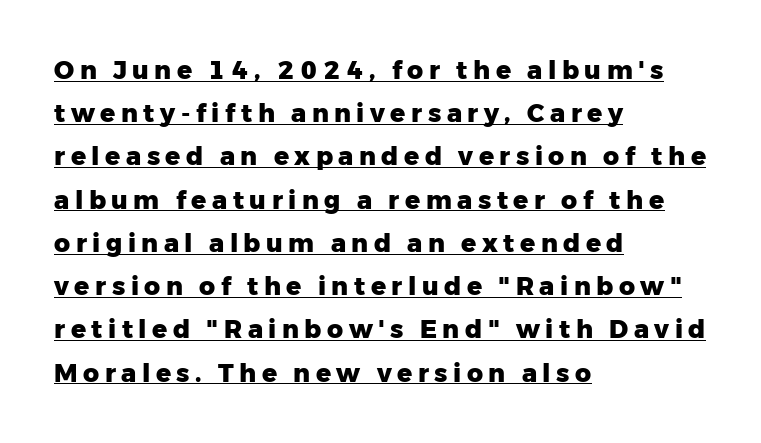
Q: Is the text bold? A: Yes.
Q: Is the text italic (slanted)? A: No, it is upright.
Q: Is the text underlined? A: Yes.
Q: How is the paragraph aligned? A: Left-aligned.
Q: Is the spacing between letters normal or unusually wide? A: Unusually wide.
